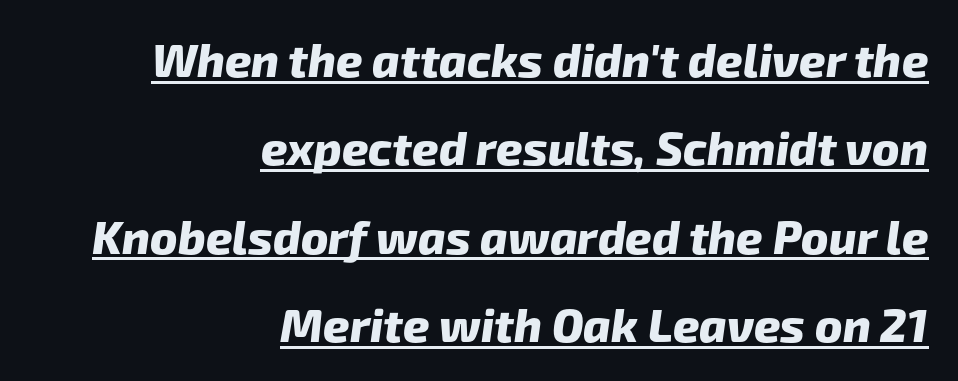
The image shows 46 px heavy sans-serif type; set right-aligned, loose line spacing (1.92x), normal letter spacing, underlined; low stroke contrast and a medium x-height.
